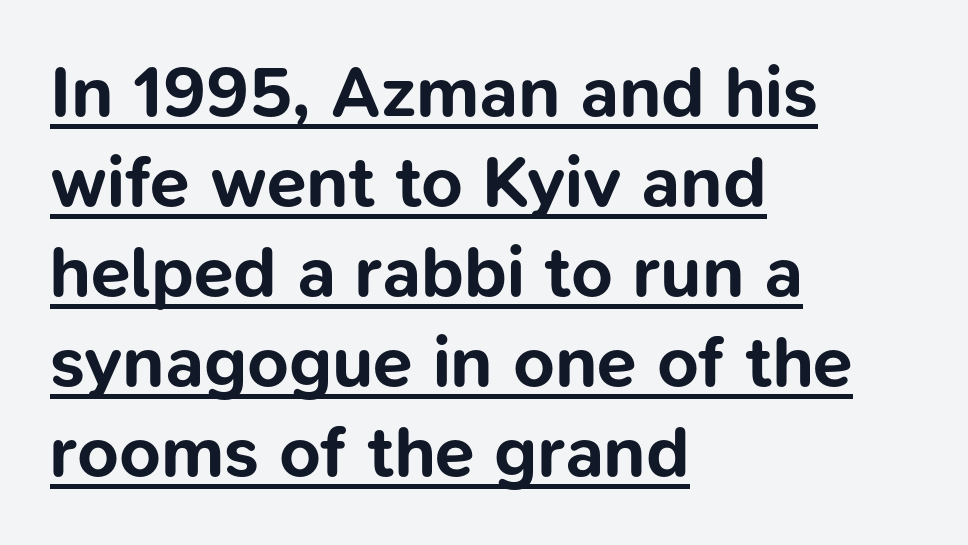
The image shows 72 px bold sans-serif type, upright; set left-aligned, normal line spacing (1.25x), normal letter spacing, underlined; low stroke contrast and a medium x-height.
